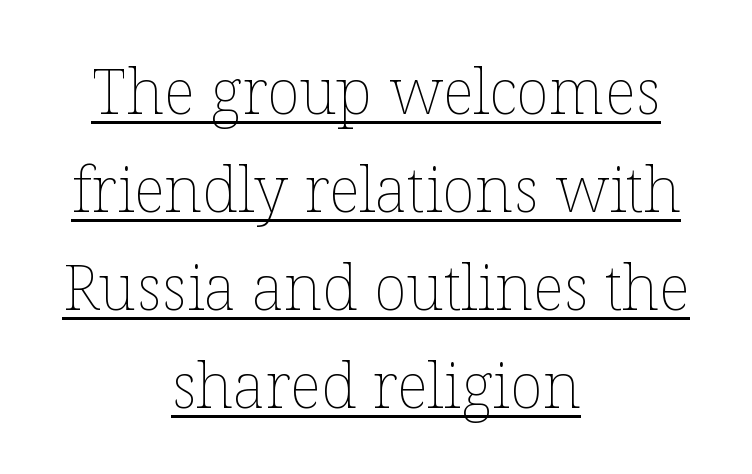
The image shows 62 px thin type, upright; set centered, normal line spacing (1.58x), normal letter spacing, underlined; low stroke contrast and a medium x-height.
